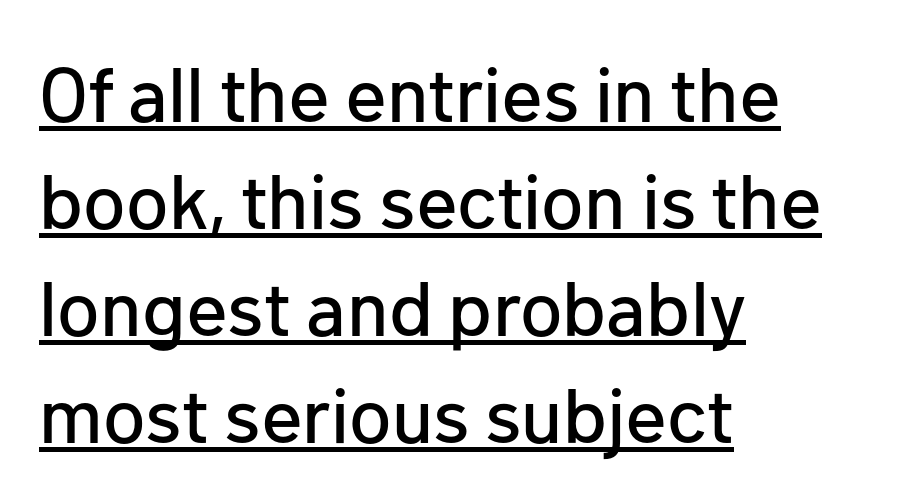
Q: Is the text italic (slanted)? A: No, it is upright.
Q: Is the typeface a serif or a sans-serif typeface? A: Sans-serif.
Q: Is the text underlined? A: Yes.
Q: How is the paragraph aligned? A: Left-aligned.
Q: Is the spacing between letters normal or unusually wide? A: Normal.
Q: Is the spacing between lines tight, normal or loose? A: Normal.
Q: Width (condensed, normal, or wide)? A: Normal.
Q: Stroke contrast? A: Low.
Q: x-height? A: Medium.
Q: Monospaced? A: No.
